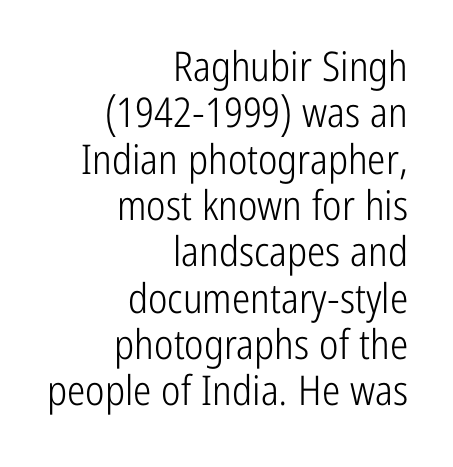
The image shows 41 px light, condensed sans-serif type, upright; set right-aligned, tight line spacing (1.13x), normal letter spacing, not underlined; low stroke contrast and a medium x-height.
